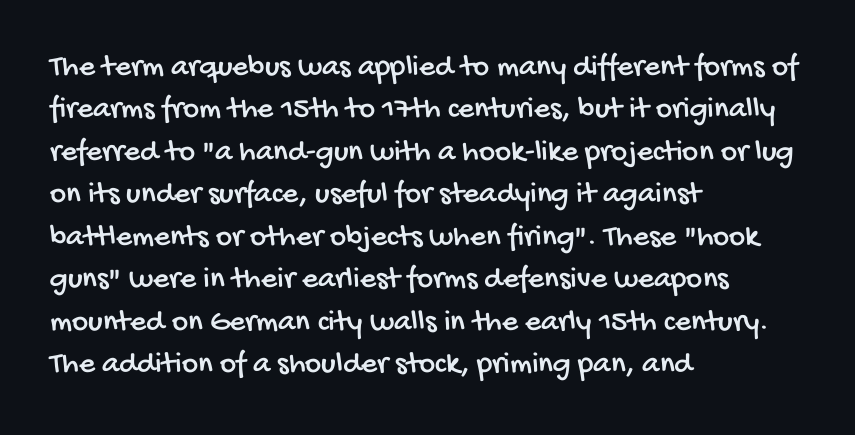
The image shows 31 px condensed sans-serif type; set left-aligned, normal line spacing (1.37x), normal letter spacing, not underlined; low stroke contrast and a large x-height.
